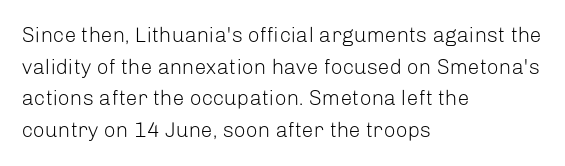
Q: Is the text bold? A: No.
Q: Is the text italic (slanted)? A: No, it is upright.
Q: Is the text underlined? A: No.
Q: How is the paragraph aligned? A: Left-aligned.
Q: Is the spacing between letters normal or unusually wide? A: Normal.
Q: Is the spacing between lines tight, normal or loose? A: Normal.
